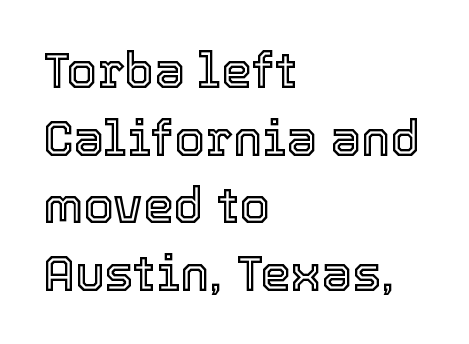
{"italic": "no", "width": "normal", "x_height": "medium", "monospaced": "no", "underline": "no", "align": "left", "line_spacing": "normal", "line_spacing_ratio": 1.38, "letter_spacing": "normal", "letter_spacing_em": 0.0, "glyph_px": 49}
